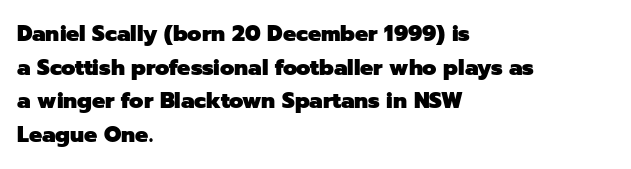
This sample is left-justified, so line endings fall wherever the words run out. Ascenders rise straight up at ninety degrees. Notice how descenders clear the ascenders below comfortably — that's standard leading. Is the type bold? Yes — the strokes are clearly thick and heavy.
